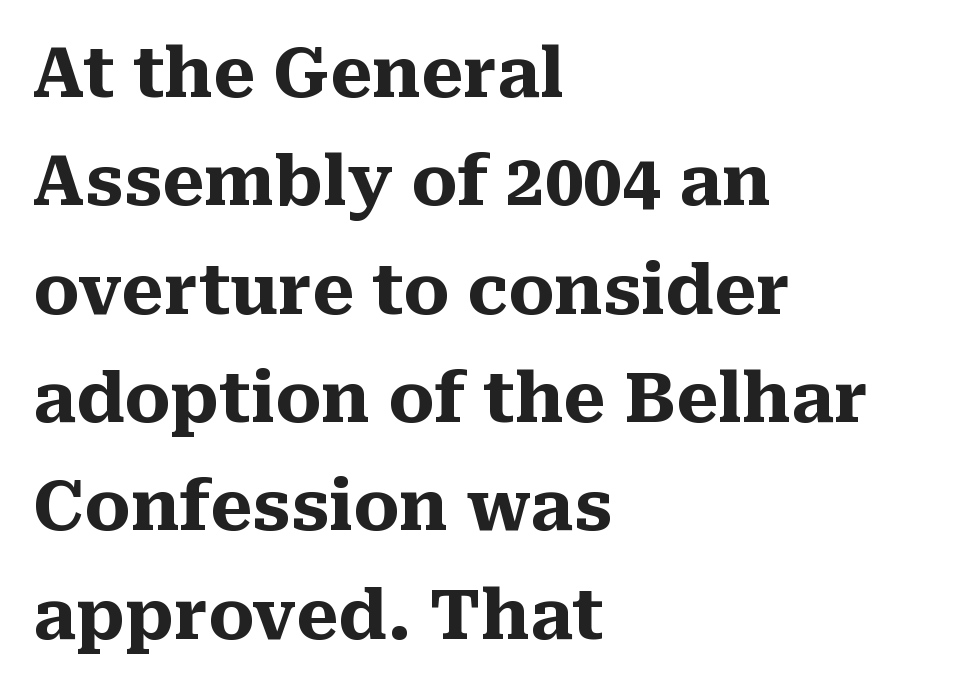
Q: Is the text bold? A: Yes.
Q: Is the text italic (slanted)? A: No, it is upright.
Q: Is the typeface a serif or a sans-serif typeface? A: Serif.
Q: Is the text underlined? A: No.
Q: How is the paragraph aligned? A: Left-aligned.
Q: Is the spacing between letters normal or unusually wide? A: Normal.
Q: Is the spacing between lines tight, normal or loose? A: Normal.
Q: Width (condensed, normal, or wide)? A: Normal.
Q: Stroke contrast? A: Medium.
Q: x-height? A: Medium.
Q: Monospaced? A: No.
